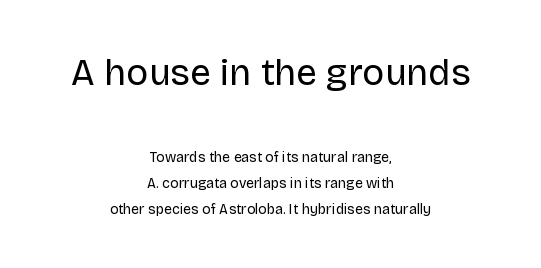
{"serif": "no", "italic": "no", "bold": "no", "weight": "regular", "width": "normal", "stroke_contrast": "low", "x_height": "large", "monospaced": "no", "underline": "no", "align": "center", "line_spacing_ratio": 1.85, "letter_spacing": "normal", "letter_spacing_em": 0.0, "larger_block": "first", "size_ratio": 2.64, "glyph_px": 37}
